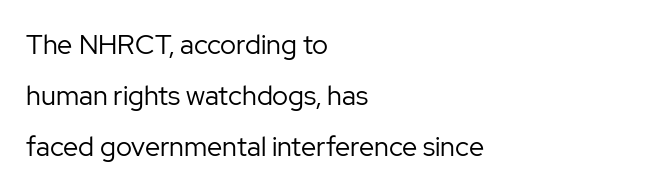
The image shows 27 px text type, upright; set left-aligned, line spacing 1.88x, normal letter spacing, not underlined.
